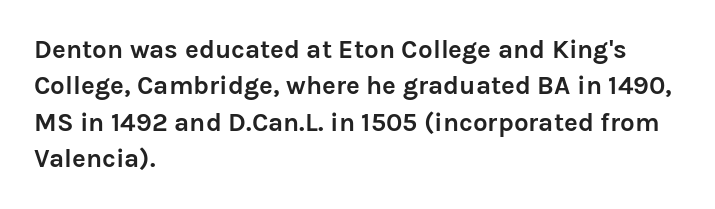
Characters remain perfectly vertical along every line. The passage is arranged the way most books set body copy — flush left. These lines sit exactly where default settings would place them. Nobody touched the tracking dial on this one. Descender tails drop into unmarked territory. Is the type bold? Yes — the strokes are clearly thick and heavy.
